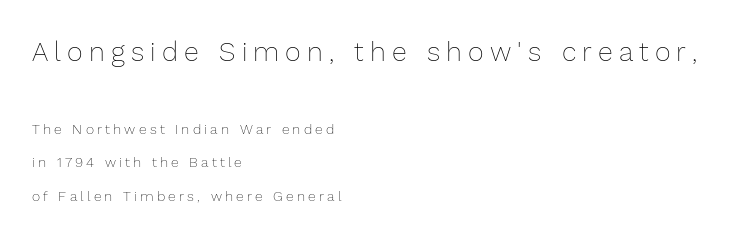
These lines were composed using upright roman letters. Compared with a centered layout, this one pins lines to the left instead. Just letters on the line, the space beneath them empty. Successive baselines arrive slowly, with a big drop between each. The more generous point size was reserved for the upper chunk.
